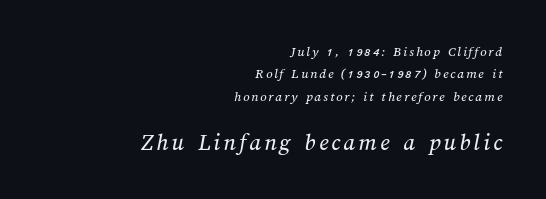
Q: Is the text underlined? A: No.
Q: How is the paragraph aligned? A: Right-aligned.
Q: Is the spacing between lines tight, normal or loose? A: Normal.
Q: Which block of text is set in a larger size, the first (top) or the second (bottom)? A: The second (bottom) one.
